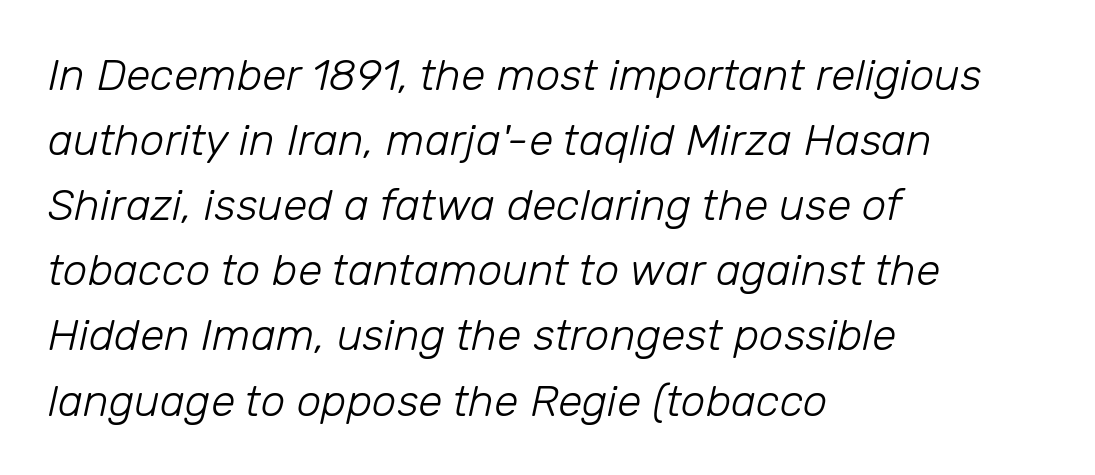
{"italic": "yes", "lean": "right", "slant_degrees": 12, "bold": "no", "weight": "light", "width": "normal", "stroke_contrast": "low", "x_height": "medium", "monospaced": "no", "underline": "no", "align": "left", "line_spacing": "normal", "line_spacing_ratio": 1.48, "letter_spacing": "normal", "letter_spacing_em": 0.0, "glyph_px": 44}
